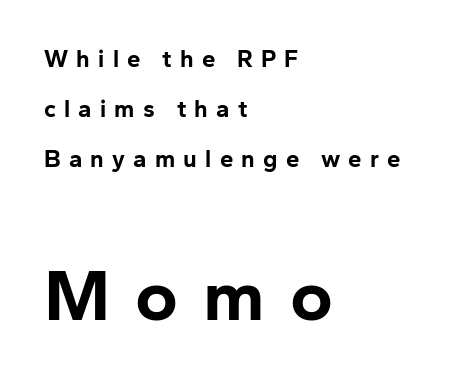
{"serif": "no", "italic": "no", "bold": "yes", "weight": "bold", "width": "normal", "stroke_contrast": "low", "x_height": "medium", "monospaced": "no", "underline": "no", "align": "left", "line_spacing": "loose", "line_spacing_ratio": 2.08, "letter_spacing": "wide", "letter_spacing_em": 0.34, "larger_block": "second", "size_ratio": 3.04, "glyph_px": 73}
